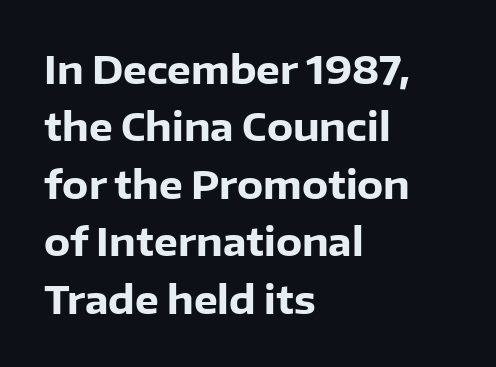
{"serif": "no", "italic": "no", "bold": "yes", "weight": "heavy", "width": "normal", "stroke_contrast": "low", "x_height": "medium", "monospaced": "no", "underline": "no", "align": "left", "line_spacing": "normal", "line_spacing_ratio": 1.51, "letter_spacing": "normal", "letter_spacing_em": 0.0, "glyph_px": 38}
